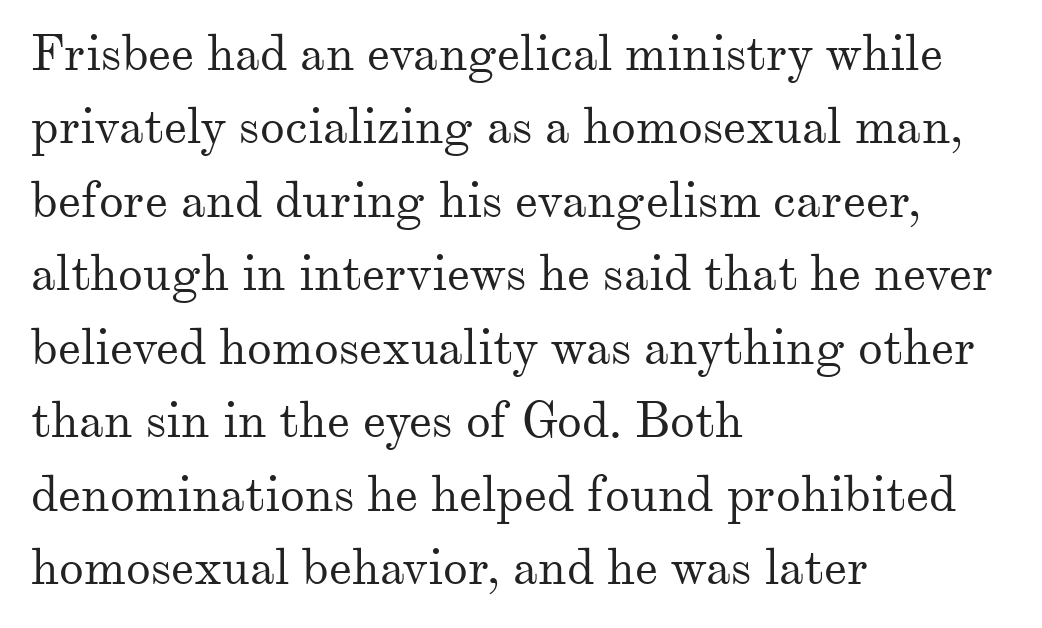
The image shows 50 px regular-weight serif type, upright; set left-aligned, normal line spacing (1.47x), normal letter spacing, not underlined; medium stroke contrast and a small x-height.
